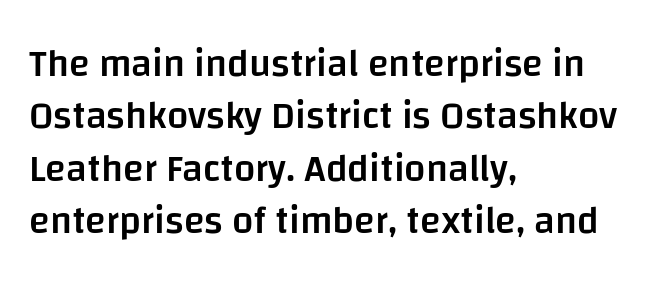
Look at the tracking — it's just the regular setting, nothing added. Any mark beneath the type? The region is blank. These lines stack with their left ends in a neat column. Is this a sans? Yes — the strokes have no serifs. This block has exactly the height ordinary leading produces. The letters stand straight up with perfectly vertical stems.
